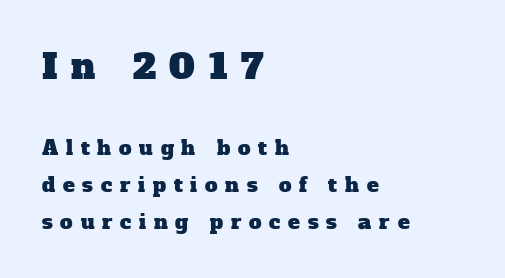
{"serif": "yes", "width": "normal", "stroke_contrast": "low", "x_height": "medium", "monospaced": "no", "underline": "no", "align": "left", "line_spacing_ratio": 1.84, "letter_spacing": "wide", "letter_spacing_em": 0.39, "larger_block": "first", "size_ratio": 1.75, "glyph_px": 35}
